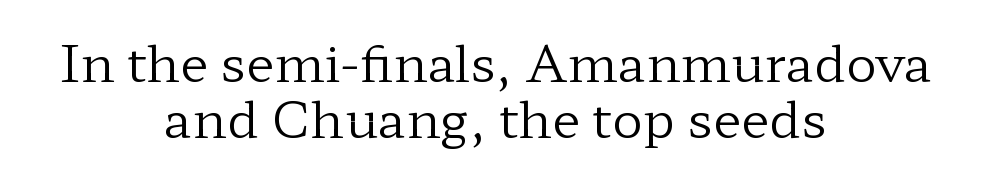
The image shows 51 px regular-weight, wide serif type, upright; set centered, tight line spacing (1.1x), normal letter spacing, not underlined; low stroke contrast and a medium x-height.
